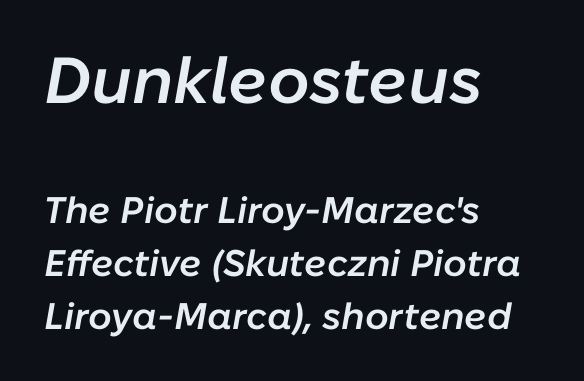
The image shows 65 px semibold type, italic (leaning right); set left-aligned, normal line spacing (1.43x), normal letter spacing, not underlined; the first (top) block is 1.76x larger; low stroke contrast and a medium x-height.
